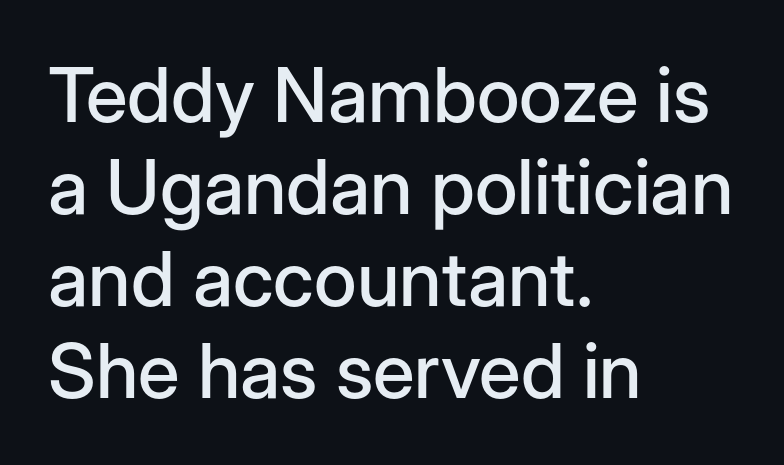
{"serif": "no", "italic": "no", "width": "normal", "stroke_contrast": "low", "x_height": "medium", "monospaced": "no", "underline": "no", "align": "left", "line_spacing_ratio": 1.21, "letter_spacing": "normal", "letter_spacing_em": 0.0, "glyph_px": 76}
